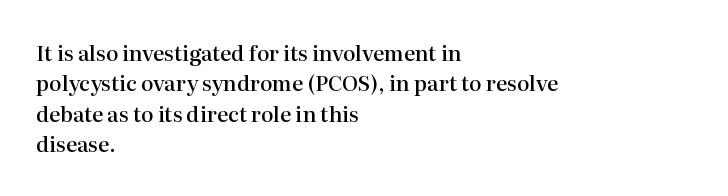
Q: Is the text bold? A: Semi-bold.
Q: Is the text italic (slanted)? A: No, it is upright.
Q: Is the text underlined? A: No.
Q: How is the paragraph aligned? A: Left-aligned.
Q: Is the spacing between letters normal or unusually wide? A: Normal.
Q: Is the spacing between lines tight, normal or loose? A: Normal.
